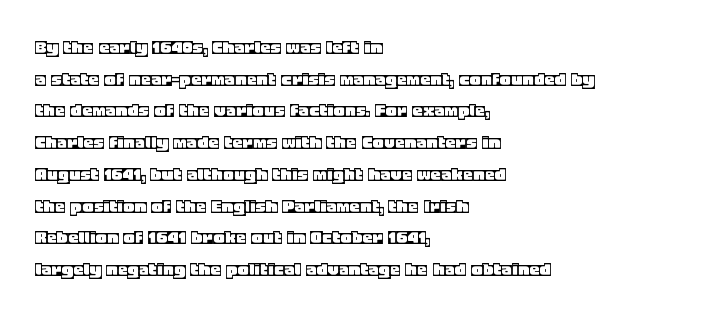
The image shows 21 px text type, upright; set left-aligned, normal line spacing (1.51x), normal letter spacing, not underlined.
